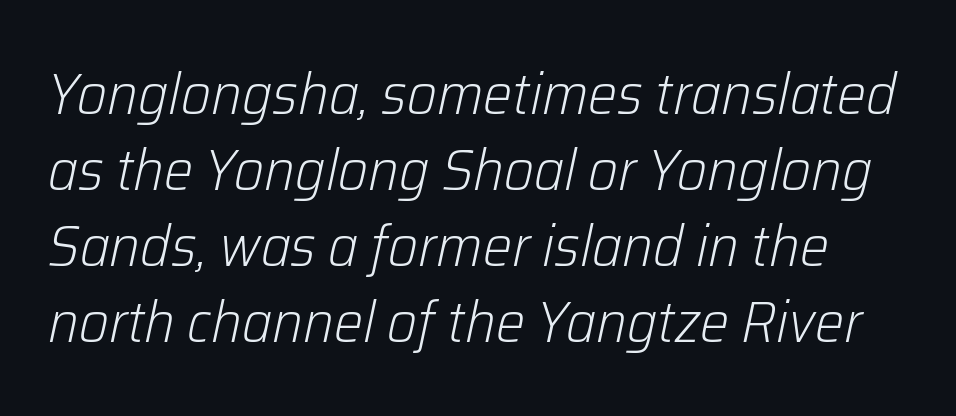
A quiet, ordinary-to-light weight characterises the typeface. Unmarked baselines from the first word to the last. The letterforms sit shoulder to shoulder at normal distance. A typesetter would call this proportional, since set widths differ per character. The leading is moderate, giving the passage an even texture. Italic: yes, the glyphs are oblique.
